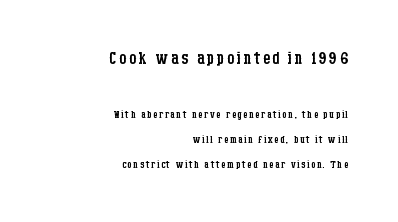
{"italic": "no", "bold": "no", "underline": "no", "align": "right", "line_spacing_ratio": 1.78, "larger_block": "first", "size_ratio": 1.64, "glyph_px": 23}
